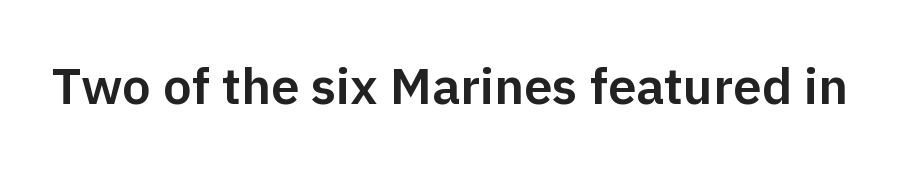
{"serif": "no", "italic": "no", "width": "normal", "stroke_contrast": "low", "x_height": "medium", "monospaced": "no", "underline": "no", "letter_spacing": "normal", "letter_spacing_em": 0.0, "glyph_px": 51}
